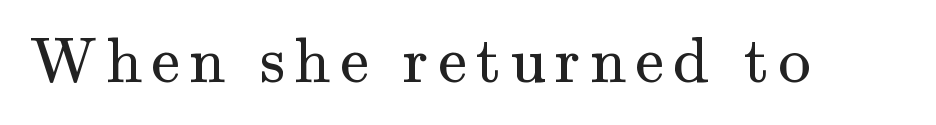
Q: Is the text bold? A: No.
Q: Is the text italic (slanted)? A: No, it is upright.
Q: Is the typeface a serif or a sans-serif typeface? A: Serif.
Q: Is the text underlined? A: No.
Q: Width (condensed, normal, or wide)? A: Normal.
Q: Stroke contrast? A: Medium.
Q: x-height? A: Small.
Q: Monospaced? A: No.
